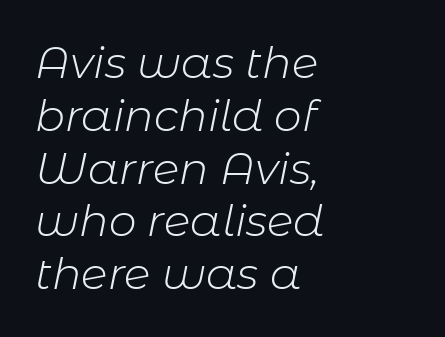
Q: Is the text bold? A: No.
Q: Is the text italic (slanted)? A: Yes, it leans right by about 11 degrees.
Q: Is the text underlined? A: No.
Q: How is the paragraph aligned? A: Left-aligned.
Q: Is the spacing between letters normal or unusually wide? A: Normal.
Q: Width (condensed, normal, or wide)? A: Normal.
Q: Stroke contrast? A: Low.
Q: x-height? A: Medium.
Q: Monospaced? A: No.
